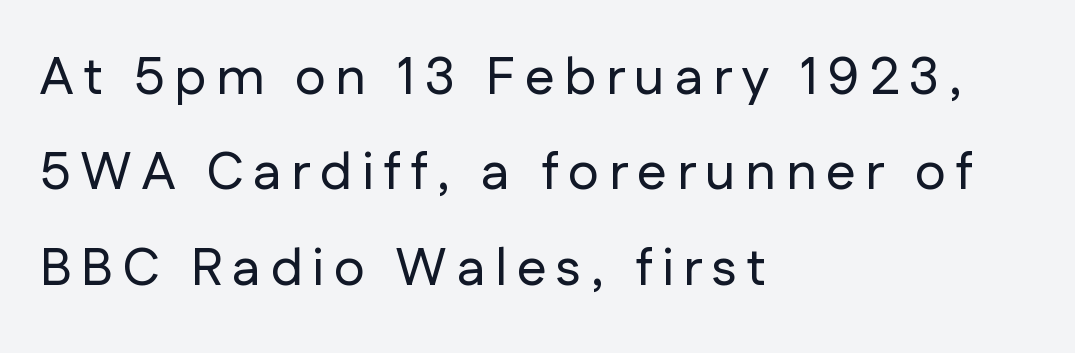
Q: Is the text italic (slanted)? A: No, it is upright.
Q: Is the typeface a serif or a sans-serif typeface? A: Sans-serif.
Q: Is the text underlined? A: No.
Q: How is the paragraph aligned? A: Left-aligned.
Q: Width (condensed, normal, or wide)? A: Normal.
Q: Stroke contrast? A: Low.
Q: x-height? A: Medium.
Q: Monospaced? A: No.
